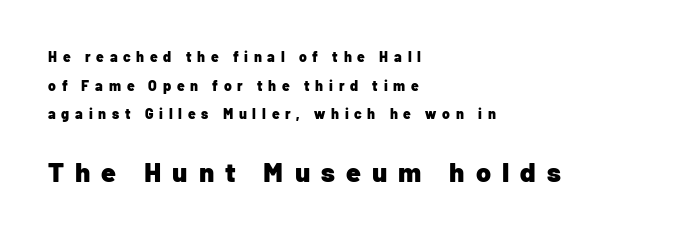
The font is running at its bold setting. Character size in the trailing block exceeds that of the leading block. The leading is generous, giving the passage an open texture. The gaps between neighbouring characters are conspicuously large.
